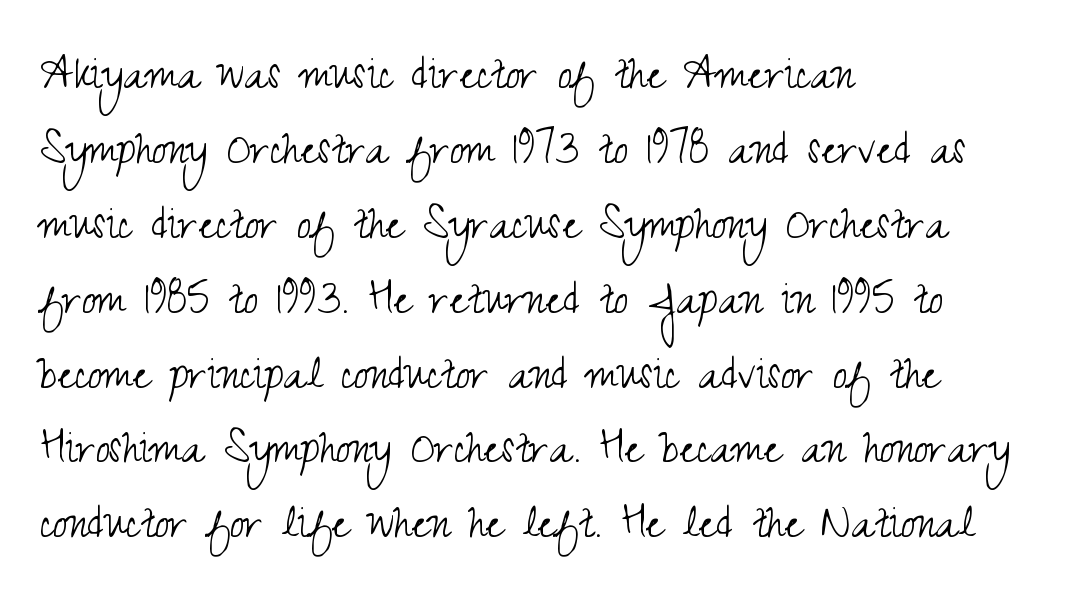
Q: Is the text bold? A: No.
Q: Is the text italic (slanted)? A: No, it is upright.
Q: Is the typeface a serif or a sans-serif typeface? A: Sans-serif.
Q: Is the text underlined? A: No.
Q: How is the paragraph aligned? A: Left-aligned.
Q: Is the spacing between letters normal or unusually wide? A: Normal.
Q: Is the spacing between lines tight, normal or loose? A: Normal.
Q: Width (condensed, normal, or wide)? A: Condensed.
Q: Stroke contrast? A: Medium.
Q: x-height? A: Small.
Q: Monospaced? A: No.
